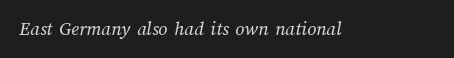
{"bold": "no", "underline": "no", "letter_spacing": "normal", "letter_spacing_em": 0.0, "glyph_px": 20}
